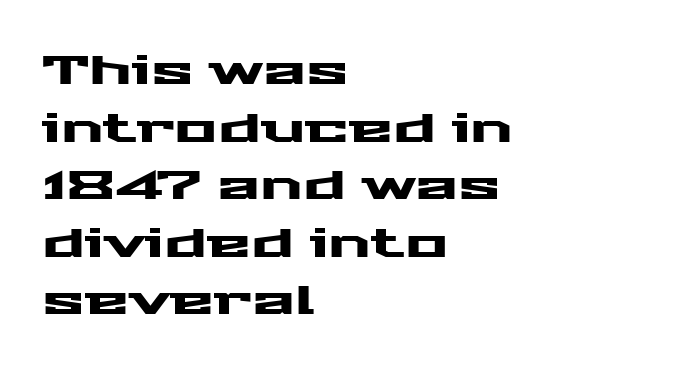
{"serif": "no", "italic": "no", "width": "wide", "stroke_contrast": "medium", "x_height": "medium", "monospaced": "no", "underline": "no", "align": "left", "line_spacing": "normal", "line_spacing_ratio": 1.44, "letter_spacing": "normal", "letter_spacing_em": 0.0, "glyph_px": 40}
